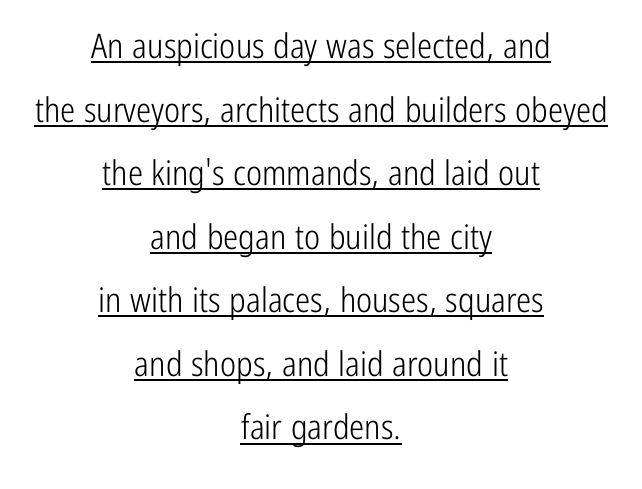
The image shows 34 px light, condensed sans-serif type, upright; set centered, line spacing 1.87x, normal letter spacing, underlined; low stroke contrast and a medium x-height.
